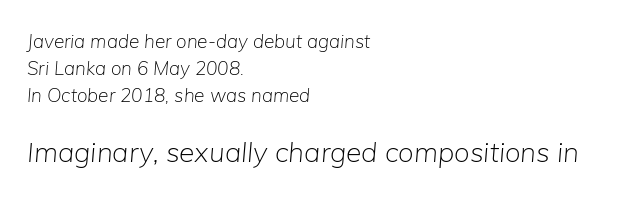
Compare the two chunks: the lower has the greater cap height. Students, observe: this is what conventionally led text looks like. This is not heavy type; no bold has been used. Italic? Definitely — the glyphs are oblique. Note the varied advance widths — an 'i' is clearly narrower than an 'm'. The lines in this sample share a left origin and differ only in where they stop.
